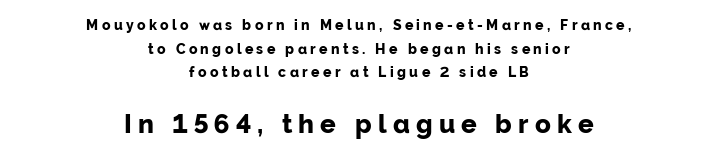
{"italic": "no", "bold": "yes", "underline": "no", "align": "center", "line_spacing": "normal", "line_spacing_ratio": 1.69, "letter_spacing": "wide", "letter_spacing_em": 0.24, "larger_block": "second", "size_ratio": 1.86, "glyph_px": 26}
